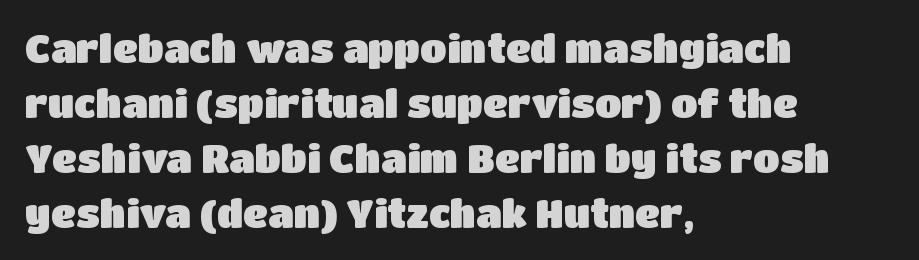
This rendering leaves character spacing at its baseline value. Do the characters align in a grid? No, the font is proportional. In terms of leading, this rendering sits right in the middle. Clear beneath every line of the passage.
